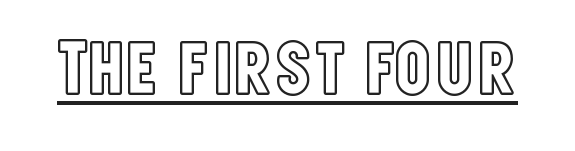
These lines are rendered in a variable-pitch font. In terms of letterspacing, this is plain default setting. It's the straight-up-and-down kind of type. A continuous stroke trails under the words, as in a hyperlink.
